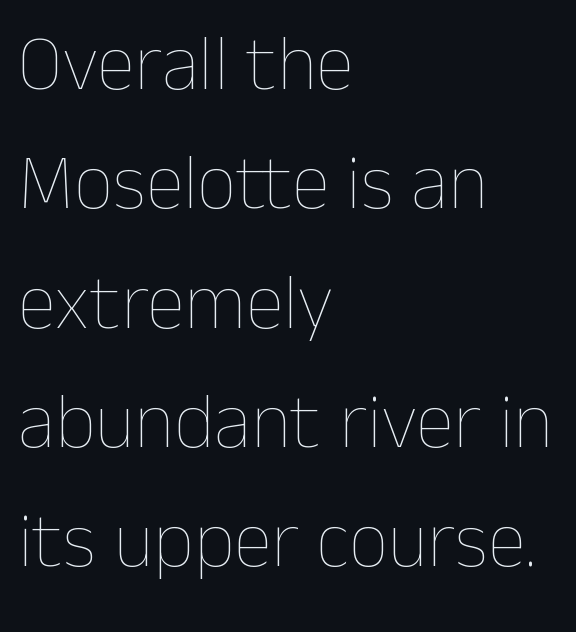
You could call the tracking neutral — neither tight nor loose. Each letter keeps its own natural width here, so spacing adapts to shape. Teacher's note: observe the even left margin — that is flush-left alignment. Leading: standard. Every character sits straight up, as roman type does.
